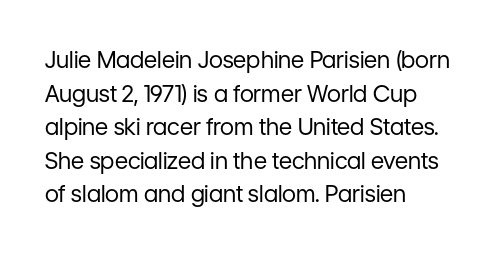
{"italic": "no", "bold": "no", "underline": "no", "align": "left", "line_spacing": "normal", "line_spacing_ratio": 1.46, "letter_spacing": "normal", "letter_spacing_em": 0.0, "glyph_px": 23}
